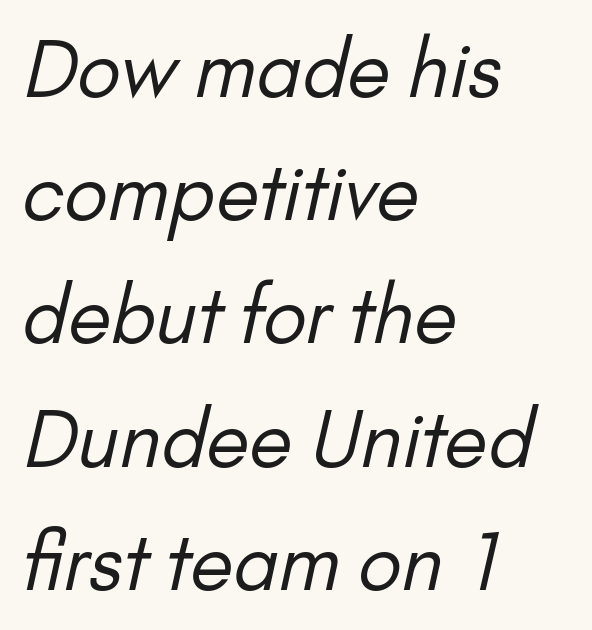
The image shows 78 px regular-weight sans-serif type; set left-aligned, normal line spacing (1.58x), normal letter spacing, not underlined; low stroke contrast and a small x-height.
